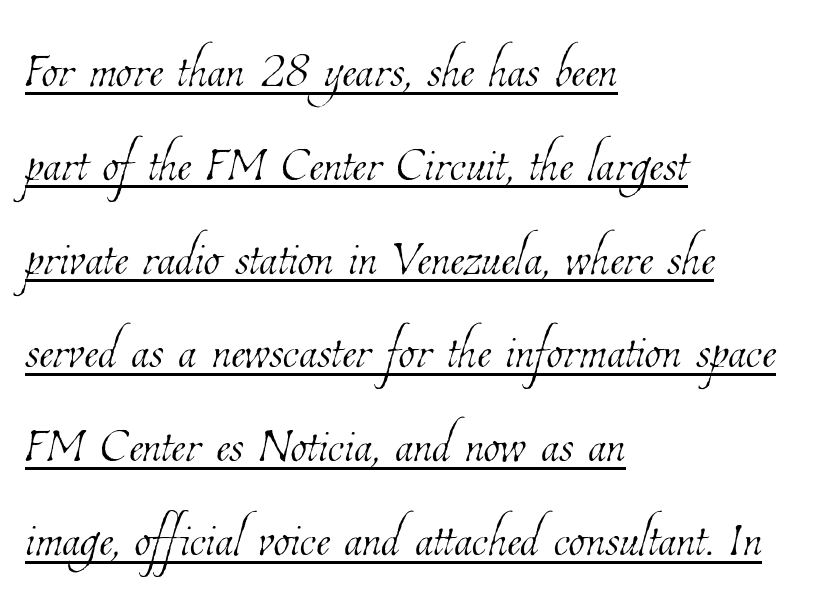
The image shows 67 px thin, condensed type; set left-aligned, normal line spacing (1.4x), normal letter spacing, underlined; low stroke contrast and a medium x-height.
